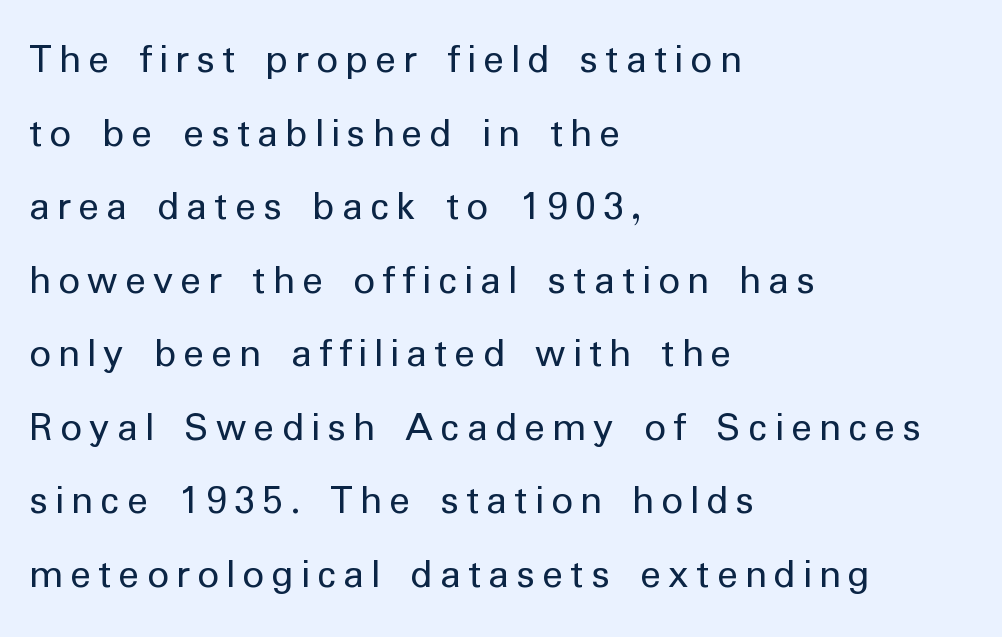
The image shows 43 px regular-weight sans-serif type, upright; set left-aligned, line spacing 1.71x, not underlined; low stroke contrast and a medium x-height.
